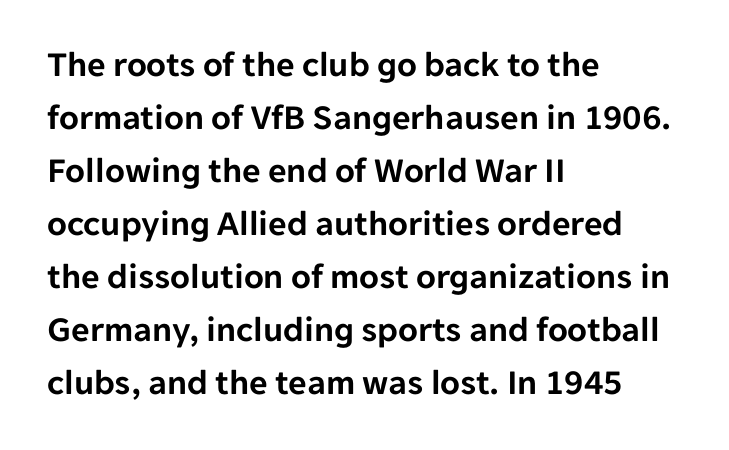
Normally led — the rows are evenly, conventionally spaced. Is this a fixed-width face? No — the glyphs have proportional, varying widths. Left-aligned paragraph, ragged on the right. The letters carry no serifs — their stems end cleanly without finishing strokes. Standard letterfit; no display-style spreading of the glyphs. It's the straight-up-and-down kind of type.
